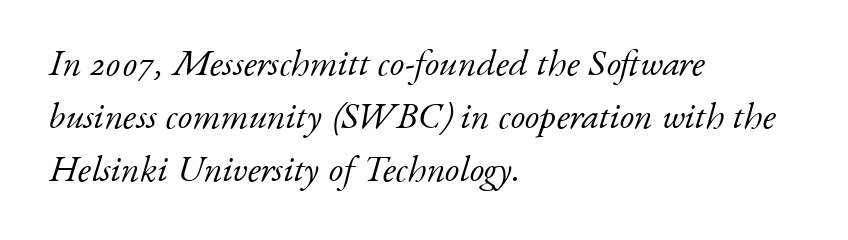
Reading down the column, the eye jumps a familiar distance to each next line. Does the copy run flush right? No — it runs flush left. Each letter keeps its own natural width here, so spacing adapts to shape. Unlike a clean sans, this face finishes its strokes with serifs.
